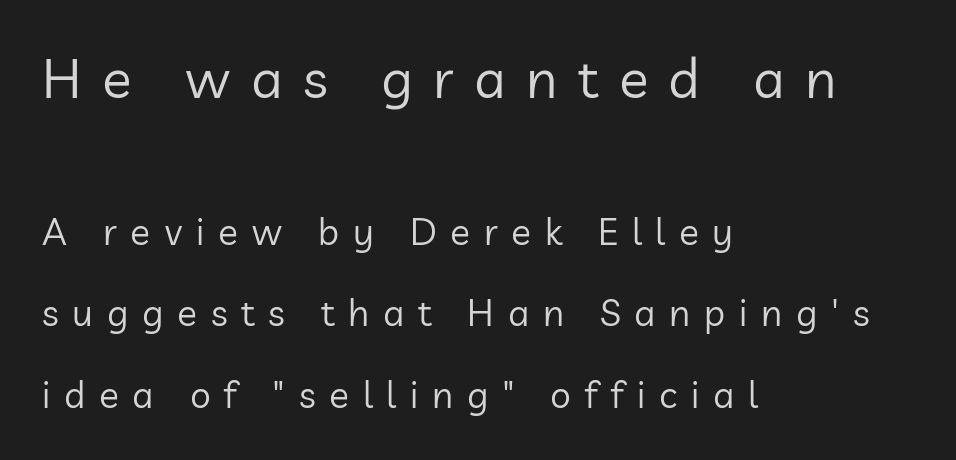
The image shows 55 px regular-weight sans-serif type, upright; set left-aligned, loose line spacing (2.2x), unusually wide letter spacing (+0.37 em), not underlined; the first (top) block is 1.49x larger; low stroke contrast and a medium x-height.
